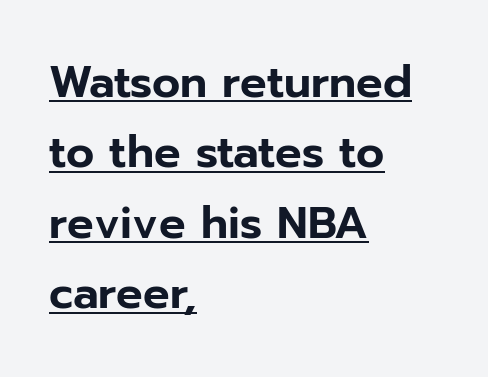
Teacher's note: observe the even left margin — that is flush-left alignment. Spacing verdict: proportional, widths tailored to each character. The typography opts for an upright posture over an oblique one. Underlining? Definitely there. The line-height multiplier appears to be the usual default. This rendering employs a face without finishing strokes, i.e., a sans-serif.
